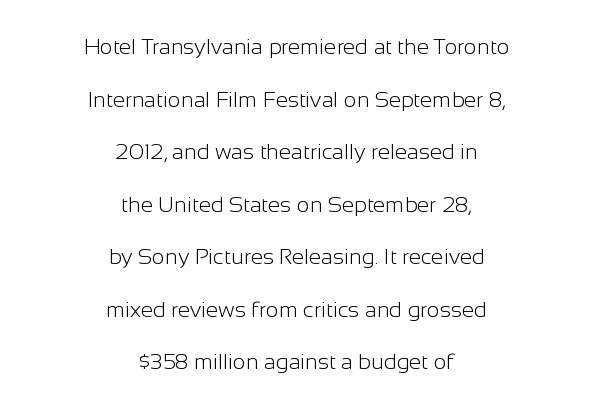
This sample is center-justified, so both line endings float freely. This reads as an unemphasized weight, regular at the heaviest. This block would shrink considerably if given ordinary leading; it's expanded now. Has an underline been added? It has not. Do the letters lean? They stand straight. Standard letterfit; no display-style spreading of the glyphs.
